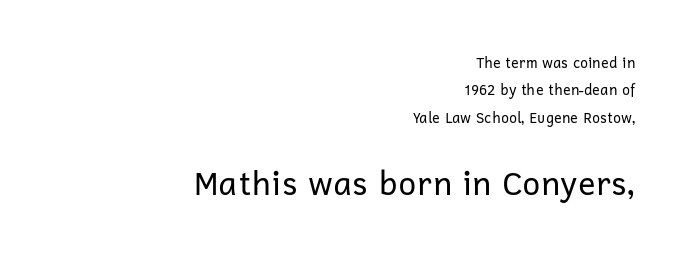
Vertically, the passage feels expansive, rows floating well apart. Does the bottom block carry the larger type? Yes, it does. Check where the strokes stop: nothing finishes them off — pure sans. The lettering stays uniformly vertical, giving the passage a roman look.
